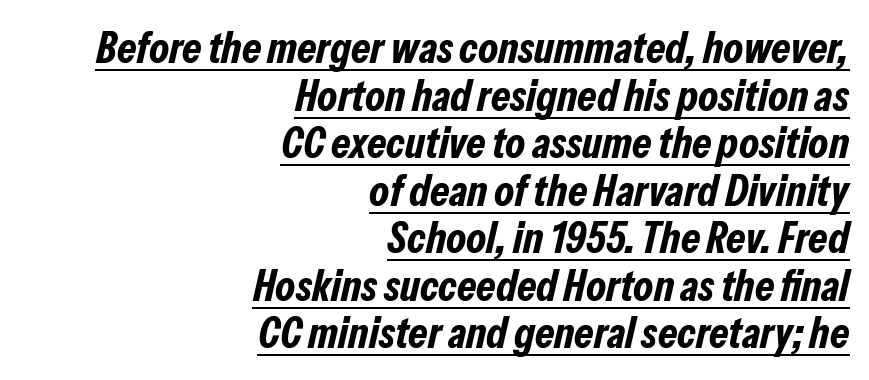
Q: Is the text bold? A: Yes.
Q: Is the text italic (slanted)? A: Yes, it leans right by about 13 degrees.
Q: Is the text underlined? A: Yes.
Q: How is the paragraph aligned? A: Right-aligned.
Q: Is the spacing between letters normal or unusually wide? A: Normal.
Q: Is the spacing between lines tight, normal or loose? A: Tight.
Q: Width (condensed, normal, or wide)? A: Condensed.
Q: Stroke contrast? A: Low.
Q: x-height? A: Medium.
Q: Monospaced? A: No.
